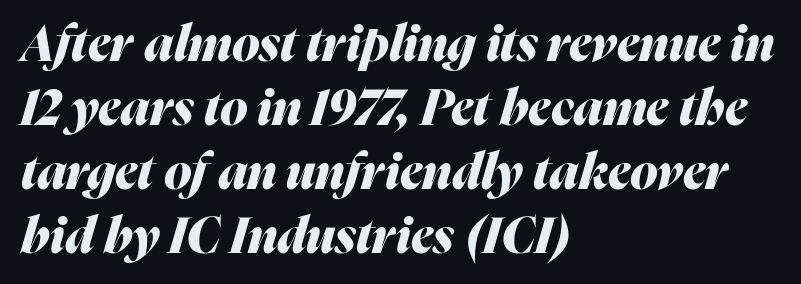
Does the copy run flush right? No — it runs flush left. Does the lettering tilt? It does — this is italic. Regular leading. The sample has been set heavy, in full bold. Rule under the text: the space is simply empty. Note the varied advance widths — an 'i' is clearly narrower than an 'm'.
